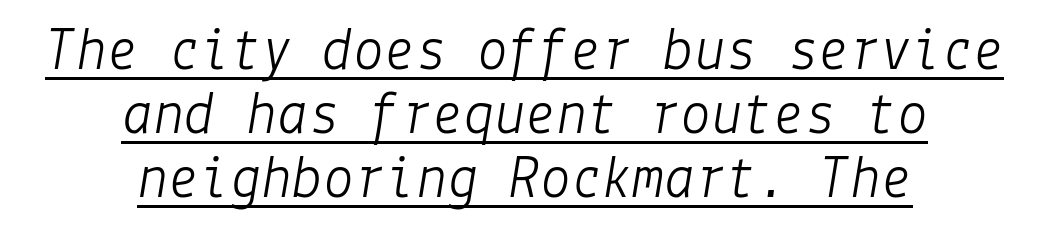
{"italic": "yes", "lean": "right", "slant_degrees": 9, "bold": "no", "weight": "light", "width": "normal", "stroke_contrast": "low", "x_height": "medium", "underline": "yes", "align": "center", "line_spacing": "tight", "line_spacing_ratio": 1.03, "letter_spacing": "normal", "letter_spacing_em": 0.0, "glyph_px": 62}
